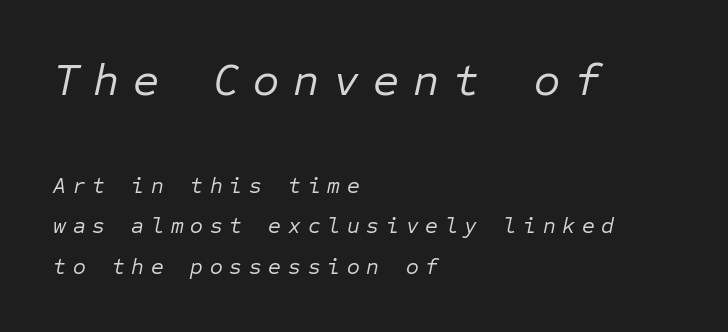
Q: Is the text bold? A: No.
Q: Is the text italic (slanted)? A: Yes, it leans right by about 12 degrees.
Q: Is the text underlined? A: No.
Q: How is the paragraph aligned? A: Left-aligned.
Q: Is the spacing between letters normal or unusually wide? A: Unusually wide.
Q: Which block of text is set in a larger size, the first (top) or the second (bottom)? A: The first (top) one.
Q: Width (condensed, normal, or wide)? A: Normal.
Q: Stroke contrast? A: Low.
Q: x-height? A: Medium.
Q: Monospaced? A: Yes.
